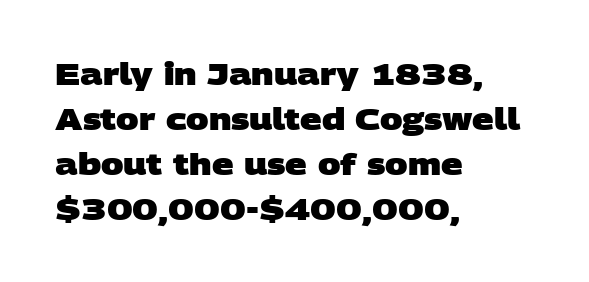
Q: Is the text bold? A: Yes.
Q: Is the typeface a serif or a sans-serif typeface? A: Sans-serif.
Q: Is the text underlined? A: No.
Q: How is the paragraph aligned? A: Left-aligned.
Q: Is the spacing between letters normal or unusually wide? A: Normal.
Q: Is the spacing between lines tight, normal or loose? A: Normal.
Q: Width (condensed, normal, or wide)? A: Wide.
Q: Stroke contrast? A: Low.
Q: x-height? A: Large.
Q: Monospaced? A: No.
